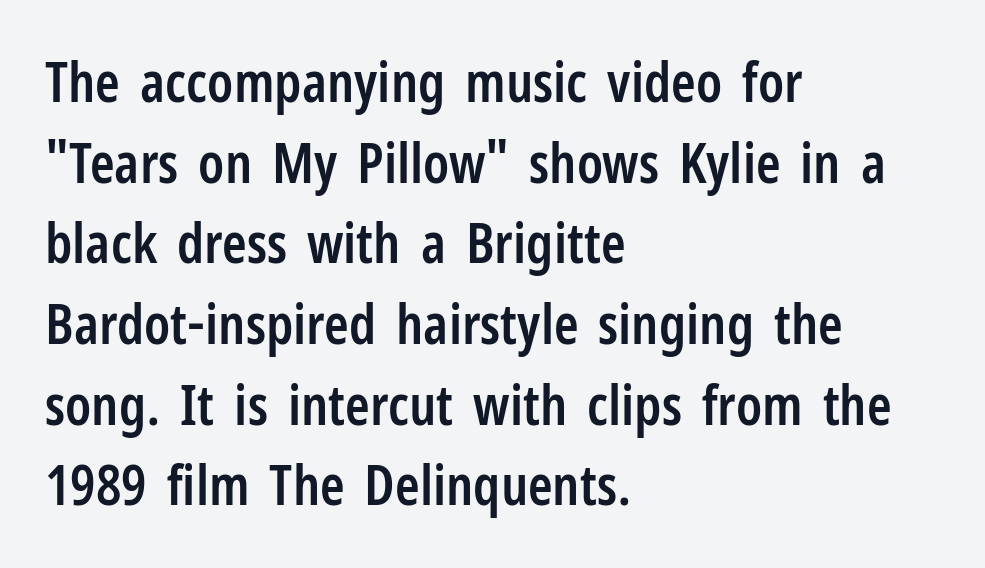
{"serif": "no", "italic": "no", "bold": "semi", "weight": "semibold", "width": "condensed", "stroke_contrast": "low", "x_height": "medium", "monospaced": "no", "underline": "no", "align": "left", "line_spacing": "normal", "line_spacing_ratio": 1.44, "letter_spacing": "normal", "letter_spacing_em": 0.0, "glyph_px": 56}
